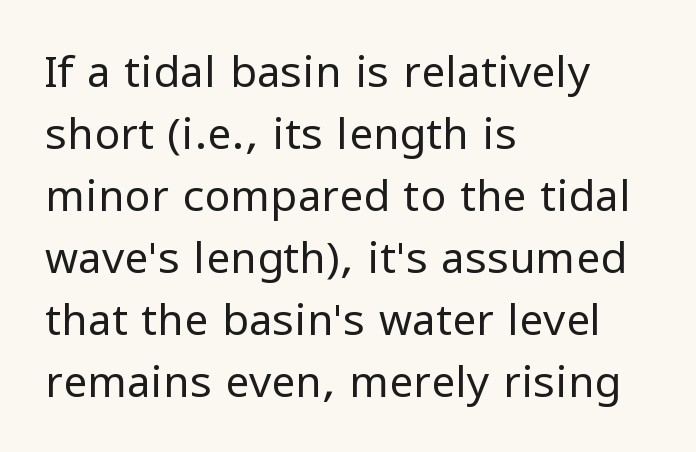
The image shows 43 px regular-weight sans-serif type, upright; set left-aligned, normal line spacing (1.44x), normal letter spacing, not underlined; low stroke contrast and a medium x-height.
